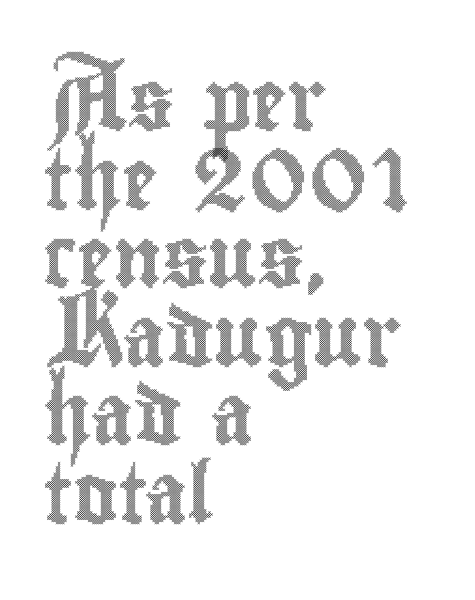
A bare baseline throughout the passage. A student would call this left alignment; a typographer would say flush left, rag right. Do the characters align in a grid? No, the font is proportional. The type is set solid horizontally, with unmodified tracking. Successive baselines arrive at the customary interval. It's the straight-up-and-down kind of type.
